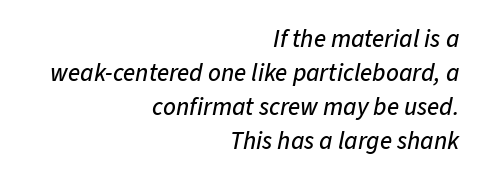
{"italic": "yes", "lean": "right", "slant_degrees": 11, "underline": "no", "align": "right", "line_spacing": "normal", "line_spacing_ratio": 1.36, "letter_spacing": "normal", "letter_spacing_em": 0.0, "glyph_px": 25}
